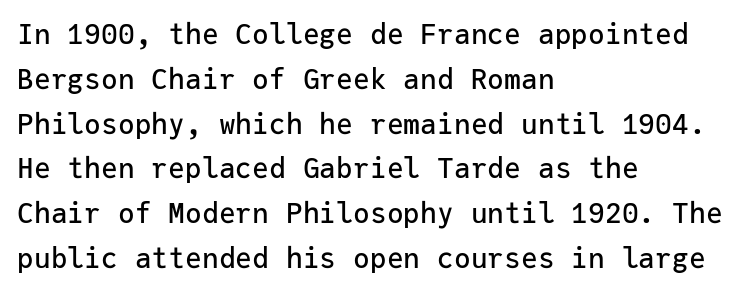
The image shows 28 px sans-serif type, upright, monospaced; set left-aligned, normal line spacing (1.6x), normal letter spacing, not underlined; low stroke contrast and a medium x-height.
